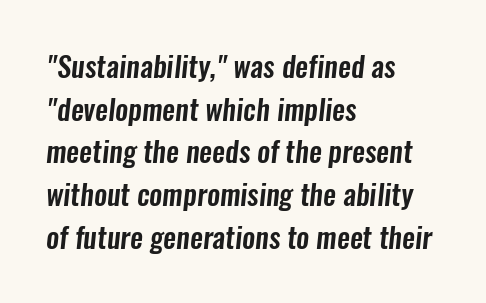
The image shows 29 px condensed sans-serif type; set left-aligned, normal line spacing (1.47x), normal letter spacing, not underlined; low stroke contrast and a medium x-height.
